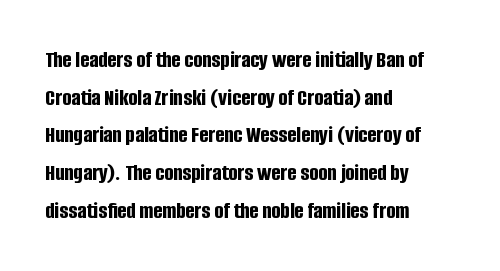
The image shows 24 px bold type, upright; set left-aligned, normal line spacing (1.57x), normal letter spacing, not underlined.
